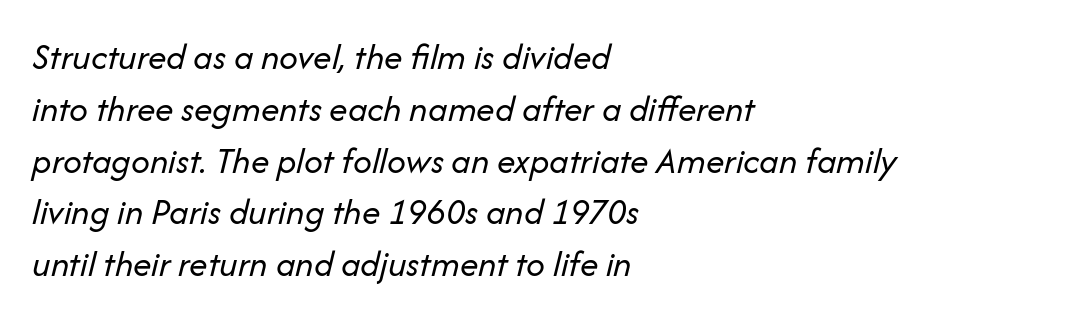
{"italic": "yes", "lean": "right", "slant_degrees": 14, "bold": "no", "weight": "regular", "width": "normal", "stroke_contrast": "low", "x_height": "medium", "monospaced": "no", "underline": "no", "align": "left", "line_spacing": "normal", "line_spacing_ratio": 1.4, "letter_spacing": "normal", "letter_spacing_em": 0.0, "glyph_px": 37}
